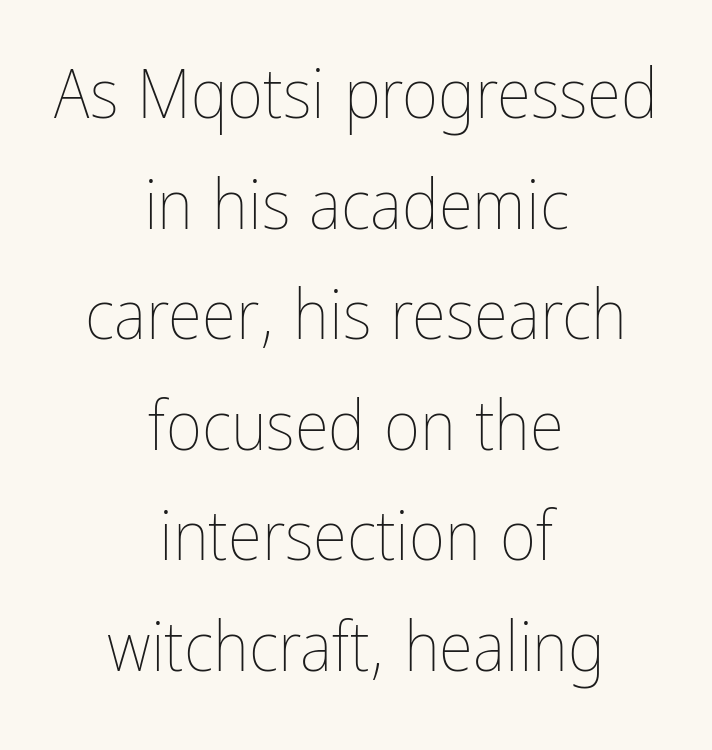
Q: Is the text bold? A: No.
Q: Is the text italic (slanted)? A: No, it is upright.
Q: Is the text underlined? A: No.
Q: How is the paragraph aligned? A: Centered.
Q: Is the spacing between letters normal or unusually wide? A: Normal.
Q: Is the spacing between lines tight, normal or loose? A: Normal.
Q: Width (condensed, normal, or wide)? A: Condensed.
Q: Stroke contrast? A: Low.
Q: x-height? A: Medium.
Q: Monospaced? A: No.
